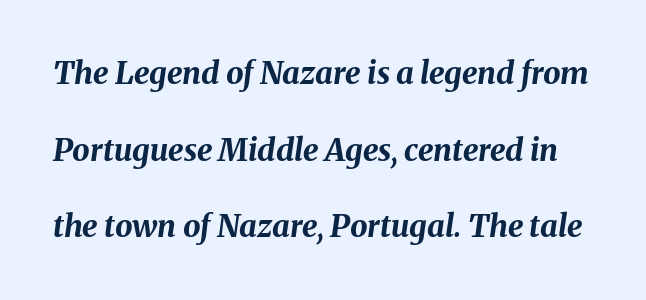
Varying glyph widths throughout — classic text-font behaviour. The string is rendered with underlining switched off. Posture: slanted. The block of text is sparse from top to bottom, with ample space between rows. The horizontal fit of the characters is conventional and even. Compared with an ordinary text face, these strokes are far heavier — a full bold.
